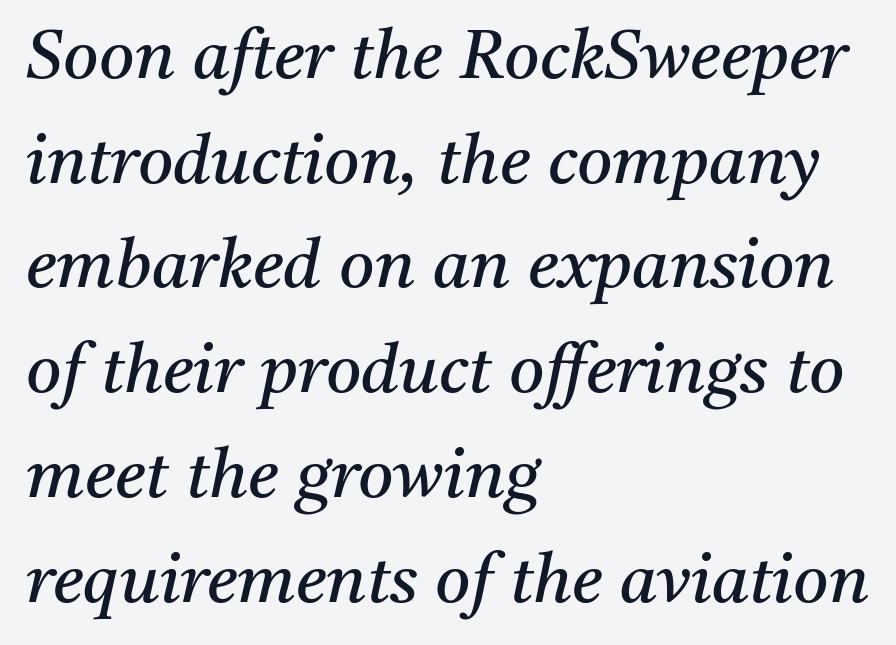
Q: Is the text bold? A: No.
Q: Is the text italic (slanted)? A: Yes, it leans right by about 11 degrees.
Q: Is the typeface a serif or a sans-serif typeface? A: Serif.
Q: Is the text underlined? A: No.
Q: How is the paragraph aligned? A: Left-aligned.
Q: Is the spacing between letters normal or unusually wide? A: Normal.
Q: Is the spacing between lines tight, normal or loose? A: Normal.
Q: Width (condensed, normal, or wide)? A: Normal.
Q: Stroke contrast? A: Medium.
Q: x-height? A: Medium.
Q: Monospaced? A: No.
